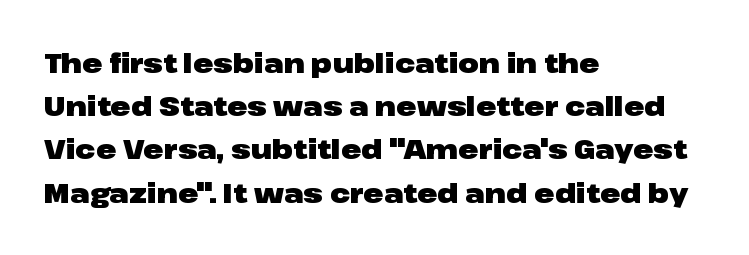
Layout note: lines flush left. Decoration check: the copy has no underline. Each new line begins a customary step beneath the previous one. The characters look thick and weighty, a clear bold. Do the letters lean? They stand straight.
